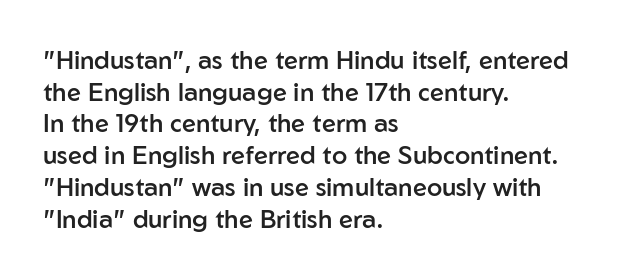
The image shows 25 px text type, upright; set left-aligned, normal line spacing (1.27x), normal letter spacing, not underlined.
